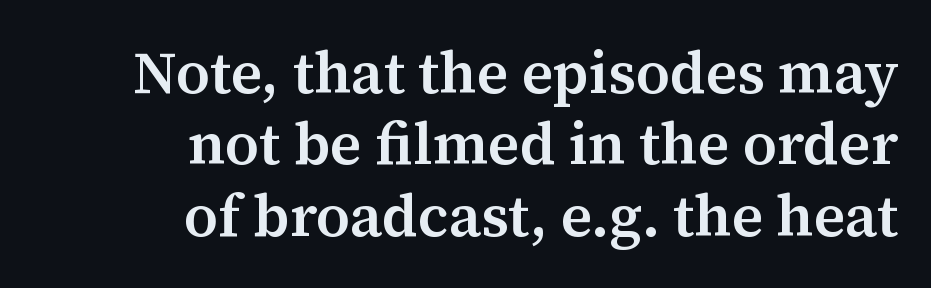
Do the characters align in a grid? No, the font is proportional. The gaps between neighbouring characters are ordinary and unremarkable. The lettering holds an erect, upright posture throughout. The passage is arranged like a letterhead date or caption credit — flush right. A somewhat darkened texture: the type is semibold rather than bold.
